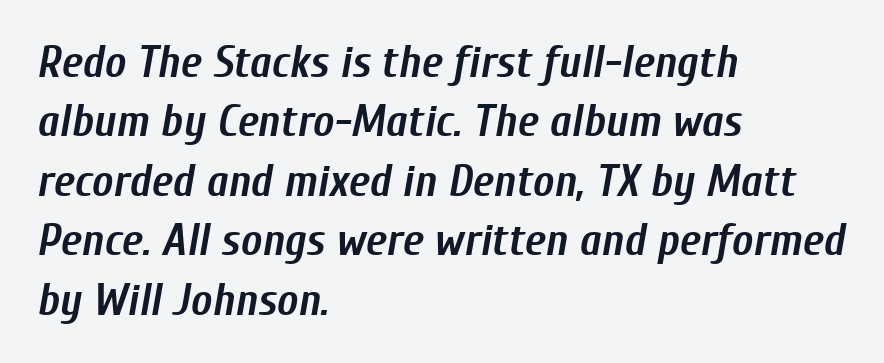
The image shows 45 px semibold, condensed type, italic (leaning right); set left-aligned, normal line spacing (1.32x), normal letter spacing, not underlined; low stroke contrast and a medium x-height.
